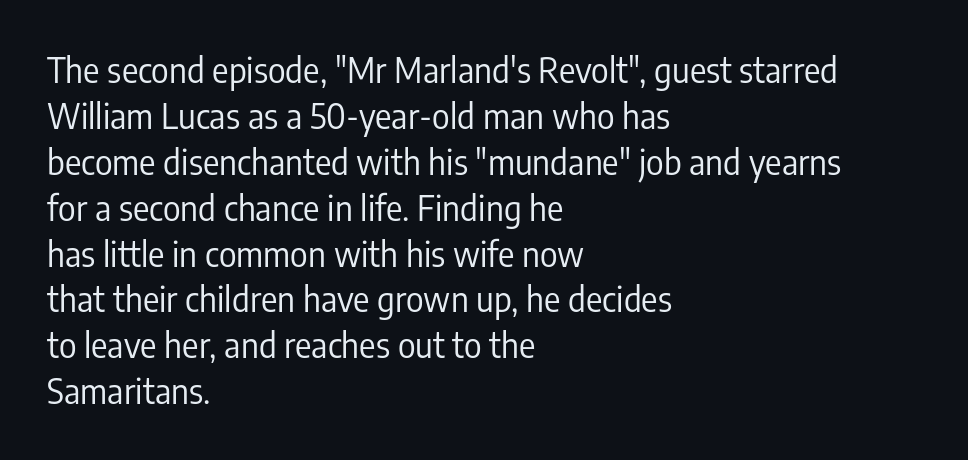
Q: Is the text bold? A: No.
Q: Is the text italic (slanted)? A: No, it is upright.
Q: Is the typeface a serif or a sans-serif typeface? A: Sans-serif.
Q: Is the text underlined? A: No.
Q: How is the paragraph aligned? A: Left-aligned.
Q: Is the spacing between letters normal or unusually wide? A: Normal.
Q: Is the spacing between lines tight, normal or loose? A: Normal.
Q: Width (condensed, normal, or wide)? A: Condensed.
Q: Stroke contrast? A: Low.
Q: x-height? A: Medium.
Q: Monospaced? A: No.
